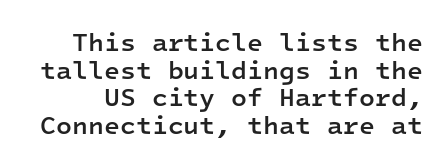
{"italic": "no", "bold": "semi", "underline": "no", "line_spacing": "tight", "line_spacing_ratio": 1.06, "letter_spacing": "normal", "letter_spacing_em": 0.0, "glyph_px": 26}
